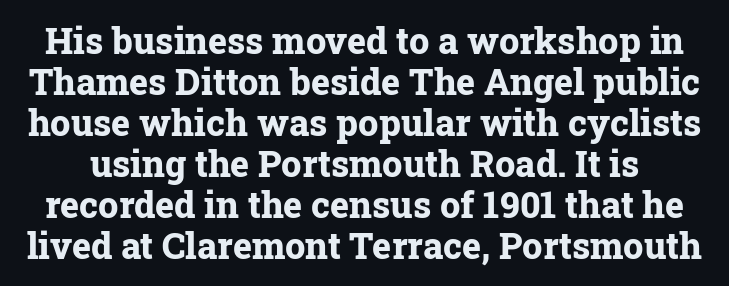
Rule under the text: the space is simply empty. Character widths vary here, with narrow letters taking less room than wide ones. The typesetting leans heavy: a genuine bold. Does the type have serifs? Yes, each stem ends in a small foot. Designer's note — italics off, roman on. Interline gaps are noticeably narrow in this sample.
